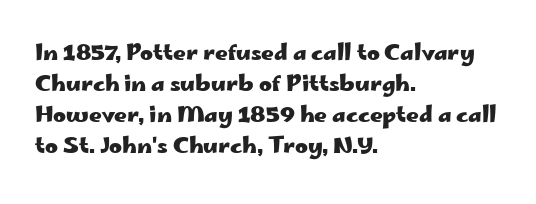
{"italic": "no", "bold": "yes", "underline": "no", "align": "left", "line_spacing": "normal", "line_spacing_ratio": 1.41, "letter_spacing": "normal", "letter_spacing_em": 0.0, "glyph_px": 22}
